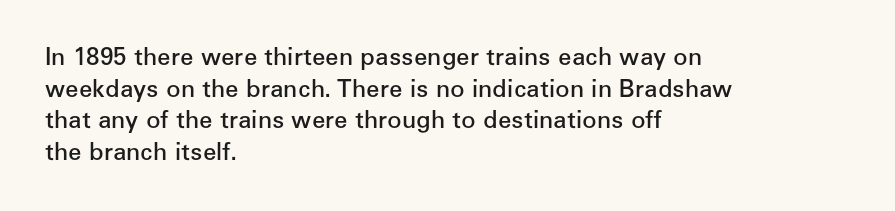
The image shows 24 px text type, upright; set left-aligned, normal line spacing (1.32x), normal letter spacing, not underlined.
